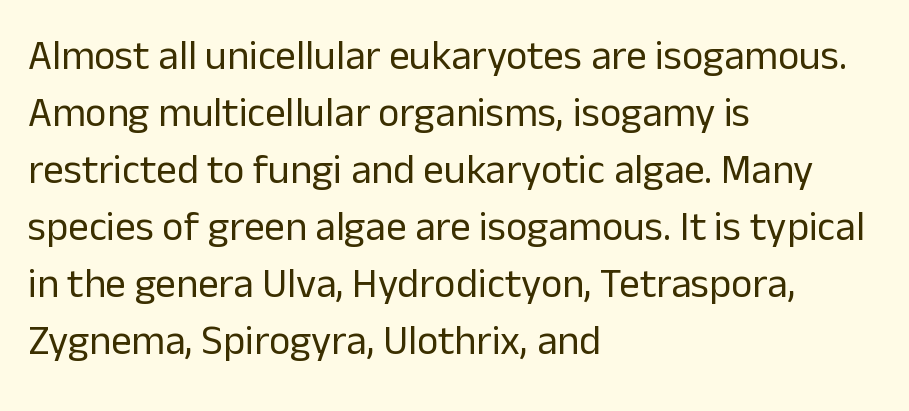
{"serif": "no", "italic": "no", "bold": "no", "weight": "regular", "width": "normal", "stroke_contrast": "low", "x_height": "medium", "monospaced": "no", "underline": "no", "align": "left", "line_spacing": "normal", "line_spacing_ratio": 1.39, "letter_spacing": "normal", "letter_spacing_em": 0.0, "glyph_px": 41}
